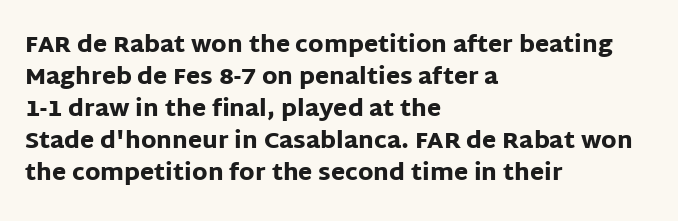
Compared with typical paragraphs, the rows here are spaced about the same. In terms of posture, this sample is upright. You'd pick this weight for a headline — it's a proper bold. Typeset ragged right — the left edge is the straight one.
